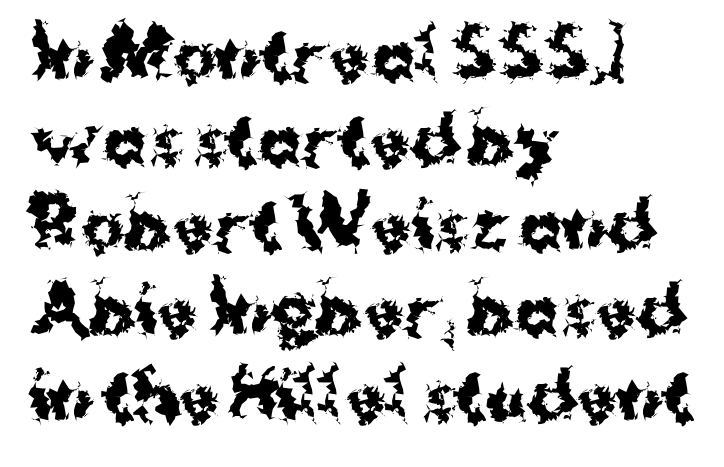
{"serif": "no", "italic": "no", "bold": "yes", "weight": "bold", "width": "normal", "stroke_contrast": "medium", "x_height": "medium", "monospaced": "no", "underline": "no", "align": "left", "line_spacing": "normal", "line_spacing_ratio": 1.31, "letter_spacing": "normal", "letter_spacing_em": 0.0, "glyph_px": 65}
